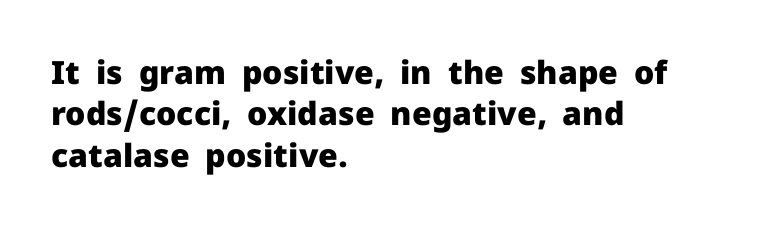
This sample uses an upright cut, with every glyph sitting square on the baseline. Font category for this specimen: sans-serif. A dark, heavy texture on the line: the type is bold. The face used here is proportionally spaced, like ordinary book or web type. Which margin do the lines hug? The left one — the right edge is uneven.
